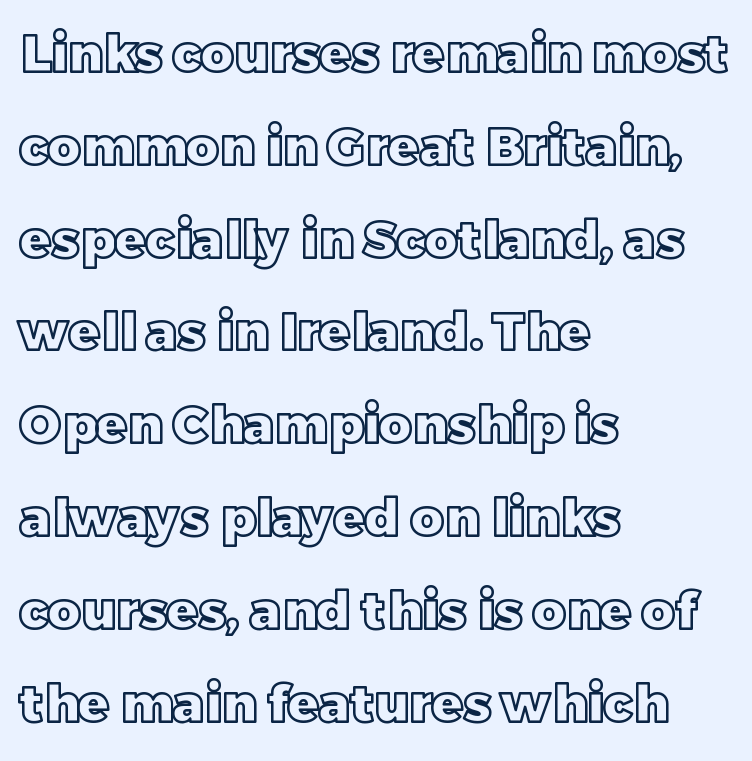
The image shows 51 px text type, upright; set left-aligned, line spacing 1.82x, normal letter spacing, not underlined; a large x-height.
